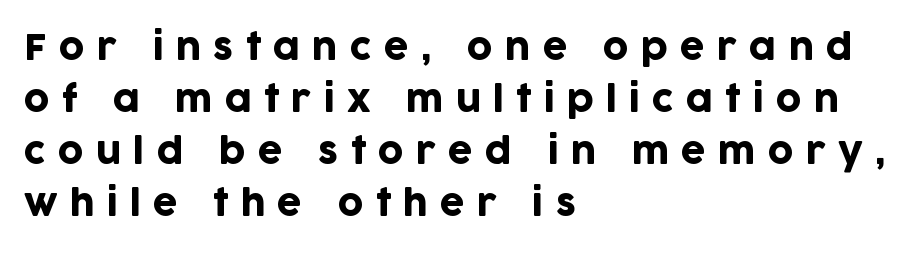
{"serif": "no", "italic": "no", "width": "normal", "stroke_contrast": "low", "x_height": "large", "monospaced": "no", "underline": "no", "align": "left", "line_spacing": "normal", "line_spacing_ratio": 1.49, "letter_spacing": "wide", "letter_spacing_em": 0.35, "glyph_px": 35}
